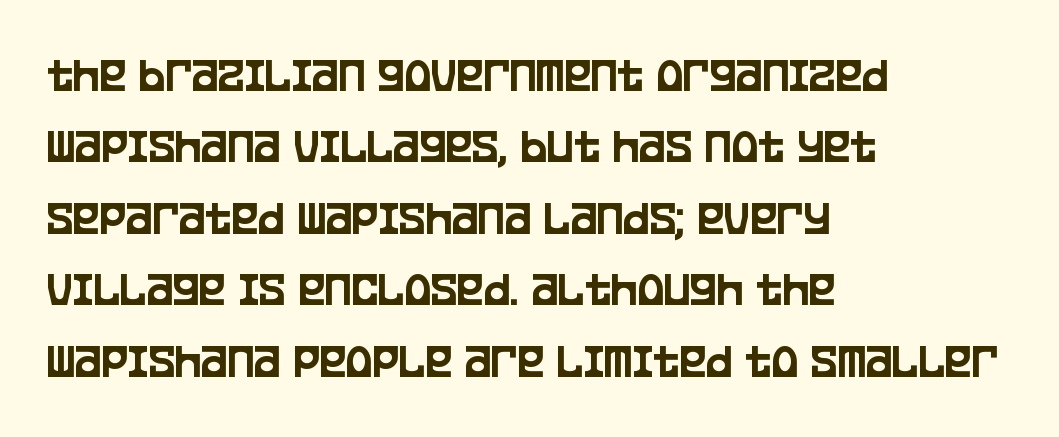
Q: Is the text italic (slanted)? A: No, it is upright.
Q: Is the typeface a serif or a sans-serif typeface? A: Sans-serif.
Q: Is the text underlined? A: No.
Q: How is the paragraph aligned? A: Left-aligned.
Q: Is the spacing between letters normal or unusually wide? A: Normal.
Q: Is the spacing between lines tight, normal or loose? A: Normal.
Q: Width (condensed, normal, or wide)? A: Condensed.
Q: Stroke contrast? A: Low.
Q: x-height? A: Large.
Q: Monospaced? A: No.
